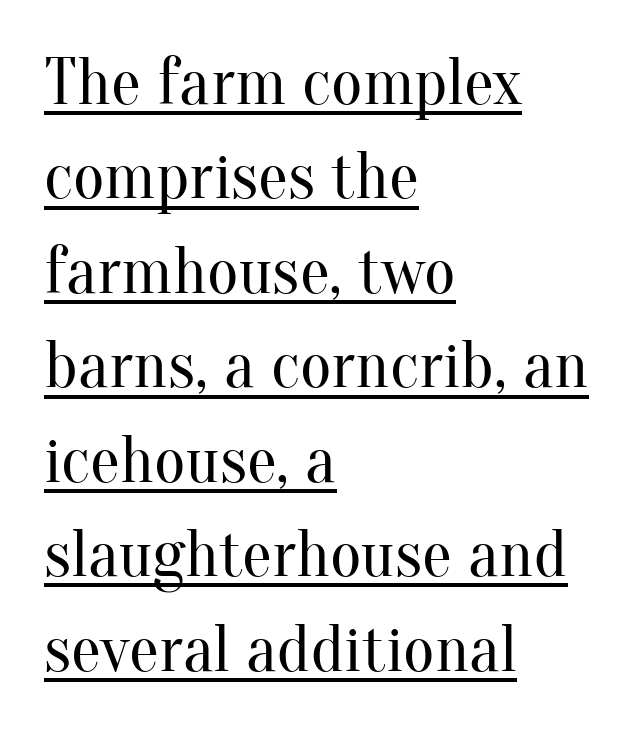
{"serif": "yes", "italic": "no", "bold": "no", "weight": "regular", "width": "normal", "stroke_contrast": "medium", "x_height": "small", "monospaced": "no", "underline": "yes", "align": "left", "line_spacing": "normal", "line_spacing_ratio": 1.41, "letter_spacing": "normal", "letter_spacing_em": 0.0, "glyph_px": 67}
